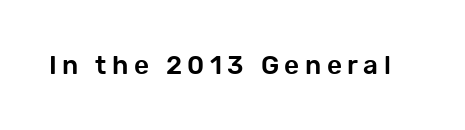
{"italic": "no", "underline": "no", "letter_spacing": "wide", "letter_spacing_em": 0.21, "glyph_px": 26}
